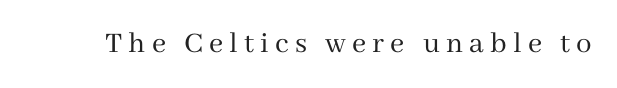
Q: Is the text bold? A: No.
Q: Is the text italic (slanted)? A: No, it is upright.
Q: Is the typeface a serif or a sans-serif typeface? A: Serif.
Q: Is the text underlined? A: No.
Q: Is the spacing between letters normal or unusually wide? A: Unusually wide.
Q: Width (condensed, normal, or wide)? A: Normal.
Q: Stroke contrast? A: Medium.
Q: x-height? A: Medium.
Q: Monospaced? A: No.
